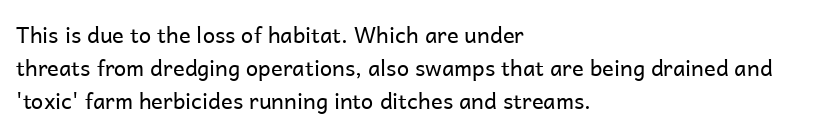
The image shows 22 px text type, upright; set left-aligned, normal line spacing (1.49x), normal letter spacing, not underlined.
